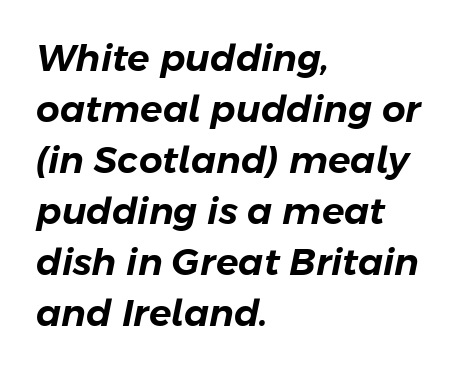
Q: Is the text italic (slanted)? A: Yes, it leans right by about 11 degrees.
Q: Is the text underlined? A: No.
Q: How is the paragraph aligned? A: Left-aligned.
Q: Is the spacing between letters normal or unusually wide? A: Normal.
Q: Is the spacing between lines tight, normal or loose? A: Normal.
Q: Width (condensed, normal, or wide)? A: Normal.
Q: Stroke contrast? A: Low.
Q: x-height? A: Medium.
Q: Monospaced? A: No.
